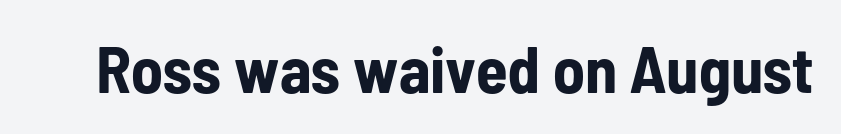
The image shows 65 px bold, condensed sans-serif type, upright; set normal letter spacing, not underlined; low stroke contrast and a medium x-height.
